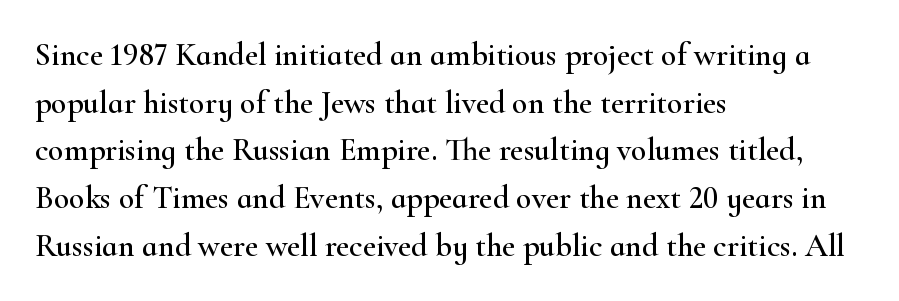
Letterform terminals end in serifs throughout the passage. Posture: straight, roman, zero tilt. In CSS terms this would be text-align: left. The passage shown stacks its lines at a standard gap. Beneath every word, the page is bare. Think of a printed novel: that variable character pitch is what you see here.
